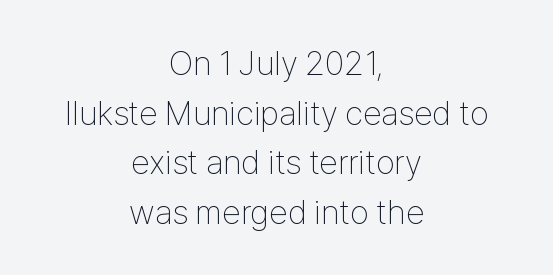
The font's upright variant was chosen for this text. Clear beneath every line of the passage. Which margin do the lines hug? Neither — every line sits in the middle. The characters display no serif detailing; their extremities are plain. Tracking here is standard; glyphs follow each other at the usual distance.
